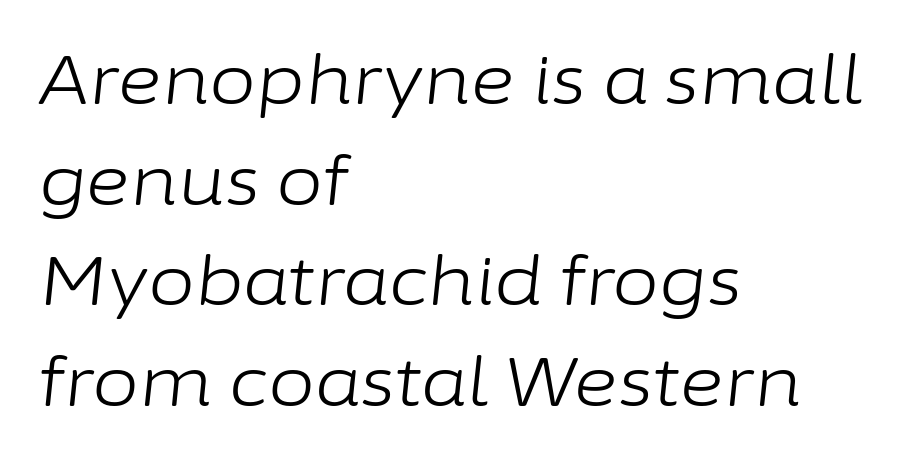
Q: Is the text bold? A: No.
Q: Is the text italic (slanted)? A: Yes, it leans right by about 6 degrees.
Q: Is the text underlined? A: No.
Q: How is the paragraph aligned? A: Left-aligned.
Q: Is the spacing between letters normal or unusually wide? A: Normal.
Q: Is the spacing between lines tight, normal or loose? A: Normal.
Q: Width (condensed, normal, or wide)? A: Normal.
Q: Stroke contrast? A: Low.
Q: x-height? A: Medium.
Q: Monospaced? A: No.
